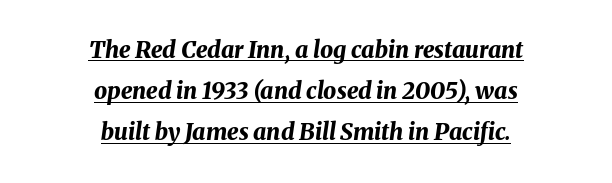
The glyphs look as if they've been sheared to an angle. Underlining? Definitely there. Compared with a flush-left layout, this one balances lines on the center instead. Nothing unusual about the tracking: characters are spaced as the font intends.
